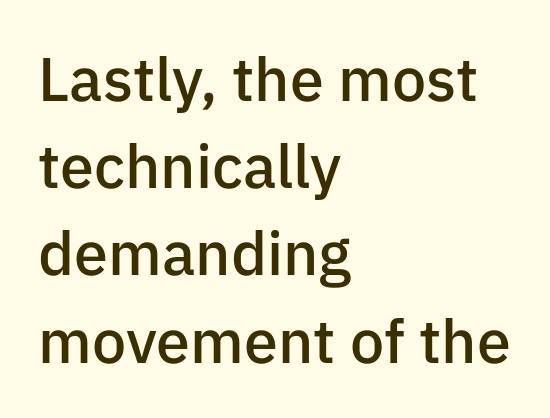
Leading matches the norm, producing a regular column. Note the varied advance widths — an 'i' is clearly narrower than an 'm'. As a designer I'd log this as weight 600, semibold. In terms of letterform style, serifs are entirely absent. Line beginnings align vertically; line endings do not.
